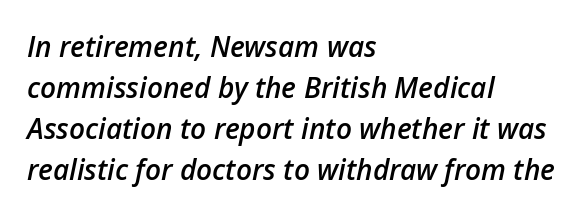
{"italic": "yes", "lean": "right", "slant_degrees": 12, "bold": "semi", "weight": "semibold", "width": "normal", "stroke_contrast": "low", "x_height": "medium", "monospaced": "no", "underline": "no", "align": "left", "line_spacing": "normal", "line_spacing_ratio": 1.46, "letter_spacing": "normal", "letter_spacing_em": 0.0, "glyph_px": 28}
